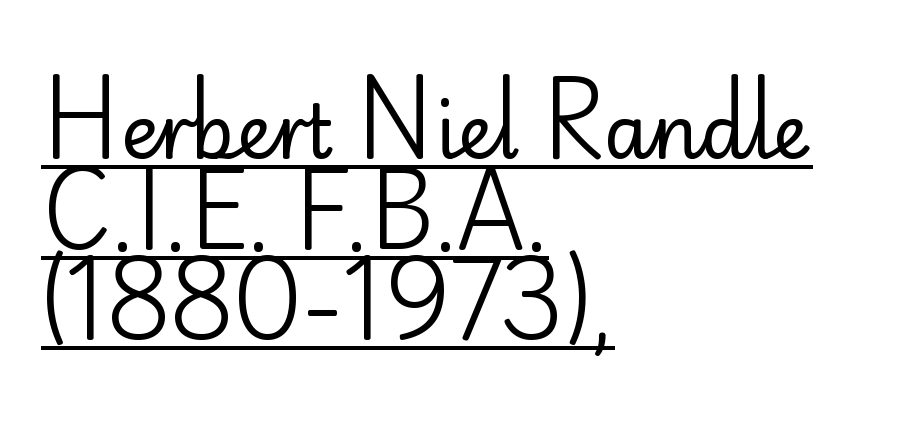
Q: Is the text bold? A: No.
Q: Is the text italic (slanted)? A: No, it is upright.
Q: Is the typeface a serif or a sans-serif typeface? A: Sans-serif.
Q: Is the text underlined? A: Yes.
Q: How is the paragraph aligned? A: Left-aligned.
Q: Is the spacing between letters normal or unusually wide? A: Normal.
Q: Width (condensed, normal, or wide)? A: Normal.
Q: Stroke contrast? A: Low.
Q: x-height? A: Small.
Q: Monospaced? A: No.
